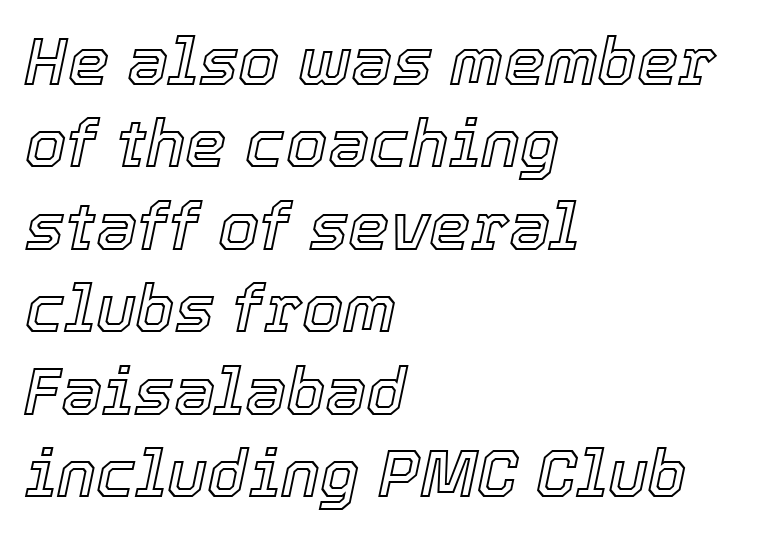
The image shows 66 px text type, italic (leaning right); set left-aligned, normal line spacing (1.25x), normal letter spacing, not underlined; a medium x-height.
